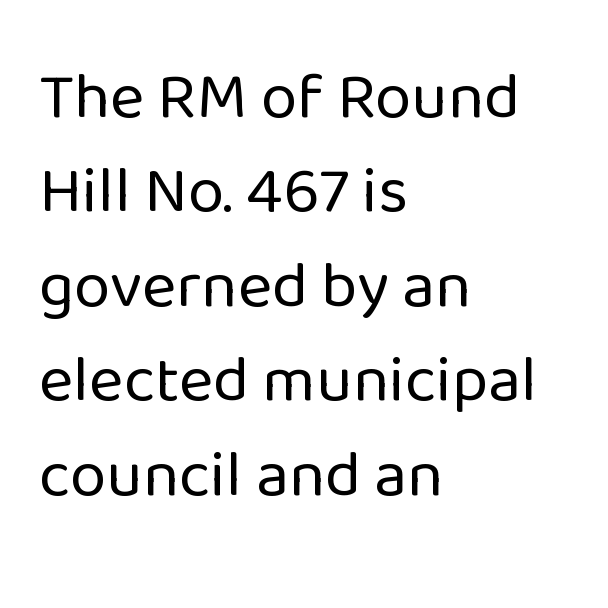
{"serif": "no", "italic": "no", "bold": "no", "weight": "regular", "width": "normal", "stroke_contrast": "low", "x_height": "medium", "monospaced": "no", "underline": "no", "align": "left", "line_spacing": "normal", "line_spacing_ratio": 1.43, "letter_spacing": "normal", "letter_spacing_em": 0.0, "glyph_px": 66}
